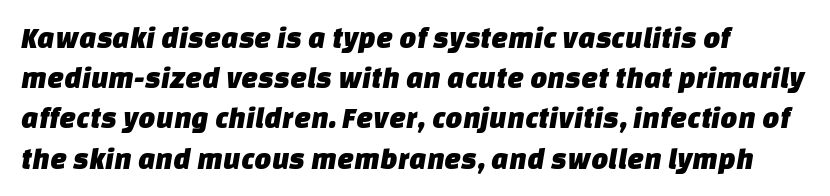
The face used here is proportionally spaced, like ordinary book or web type. No word sits above an underline. The gaps between neighbouring characters are ordinary and unremarkable. Line spacing here is normal.
